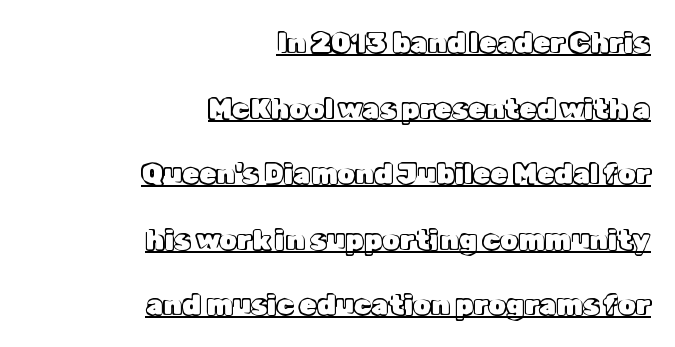
The lettering is marked with a stroke running underneath it. Glyph-to-glyph distance matches everyday printed text. The paragraph shown leans on its right margin. Ascenders rise straight up at ninety degrees. Here the designer chose a conventional face with non-uniform glyph widths.
